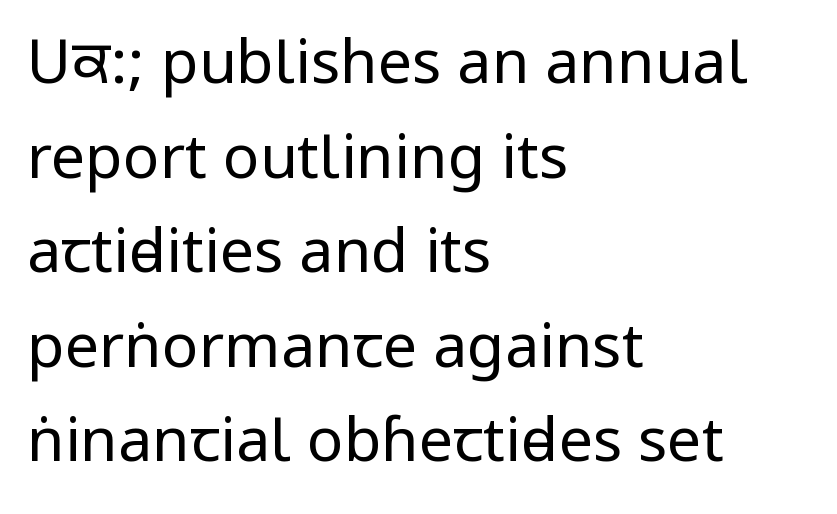
{"serif": "no", "italic": "no", "bold": "no", "weight": "regular", "width": "condensed", "stroke_contrast": "low", "underline": "no", "align": "left", "line_spacing": "normal", "line_spacing_ratio": 1.55, "letter_spacing": "normal", "letter_spacing_em": 0.0, "glyph_px": 61}
